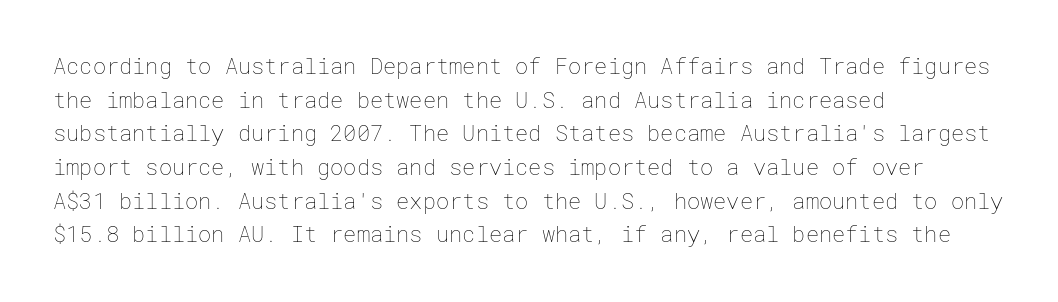
Unbolded letterforms with no extra heft. The letterforms sit shoulder to shoulder at normal distance. Line spacing here is normal. Glance below the letters and you will spot only blank space. Visually the block forms a straight wall on the left and a jagged coastline on the right.
